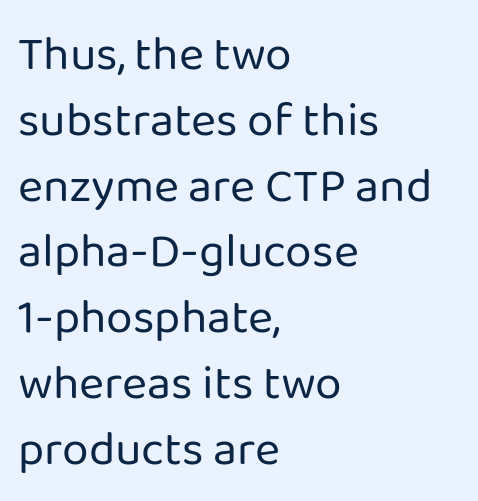
Q: Is the text bold? A: No.
Q: Is the text italic (slanted)? A: No, it is upright.
Q: Is the typeface a serif or a sans-serif typeface? A: Sans-serif.
Q: Is the text underlined? A: No.
Q: How is the paragraph aligned? A: Left-aligned.
Q: Is the spacing between letters normal or unusually wide? A: Normal.
Q: Is the spacing between lines tight, normal or loose? A: Normal.
Q: Width (condensed, normal, or wide)? A: Normal.
Q: Stroke contrast? A: Low.
Q: x-height? A: Medium.
Q: Monospaced? A: No.
